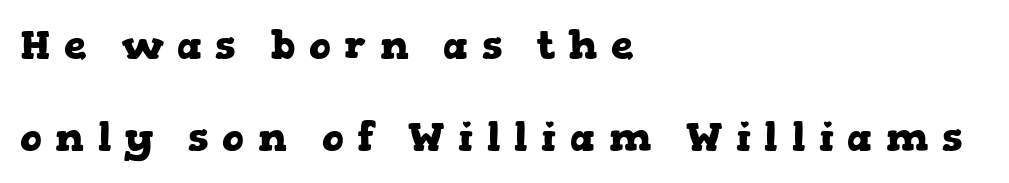
The image shows 40 px heavy, wide serif type, upright; set left-aligned, loose line spacing (2.31x), unusually wide letter spacing (+0.34 em), not underlined; low stroke contrast and a medium x-height.
